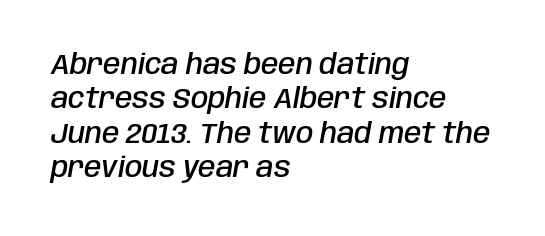
Q: Is the text bold? A: Semi-bold.
Q: Is the text italic (slanted)? A: Yes, it leans right by about 10 degrees.
Q: Is the text underlined? A: No.
Q: How is the paragraph aligned? A: Left-aligned.
Q: Is the spacing between letters normal or unusually wide? A: Normal.
Q: Width (condensed, normal, or wide)? A: Condensed.
Q: Stroke contrast? A: Low.
Q: x-height? A: Large.
Q: Monospaced? A: No.
